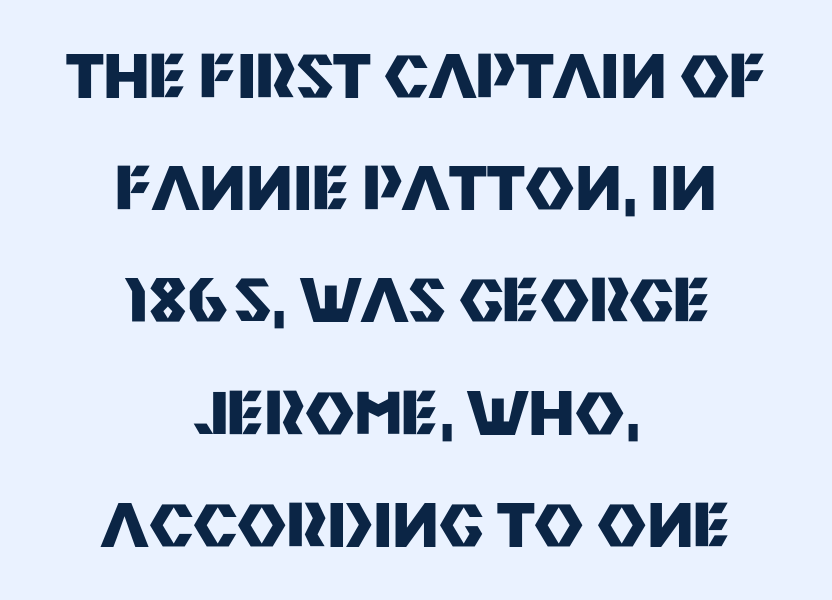
{"serif": "no", "italic": "no", "bold": "yes", "weight": "heavy", "width": "normal", "stroke_contrast": "medium", "x_height": "large", "monospaced": "no", "underline": "no", "align": "center", "line_spacing_ratio": 1.87, "letter_spacing": "normal", "letter_spacing_em": 0.0, "glyph_px": 60}
